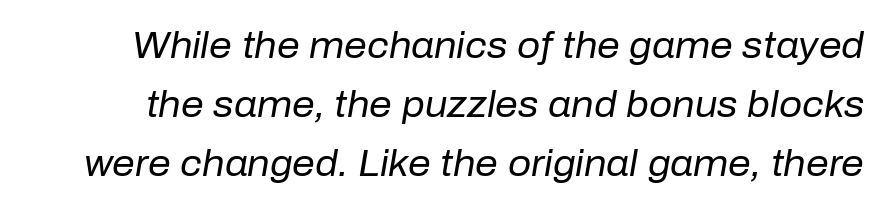
Q: Is the text bold? A: No.
Q: Is the text italic (slanted)? A: Yes, it leans right by about 10 degrees.
Q: Is the text underlined? A: No.
Q: Is the spacing between letters normal or unusually wide? A: Normal.
Q: Is the spacing between lines tight, normal or loose? A: Normal.
Q: Width (condensed, normal, or wide)? A: Normal.
Q: Stroke contrast? A: Low.
Q: x-height? A: Medium.
Q: Monospaced? A: No.
